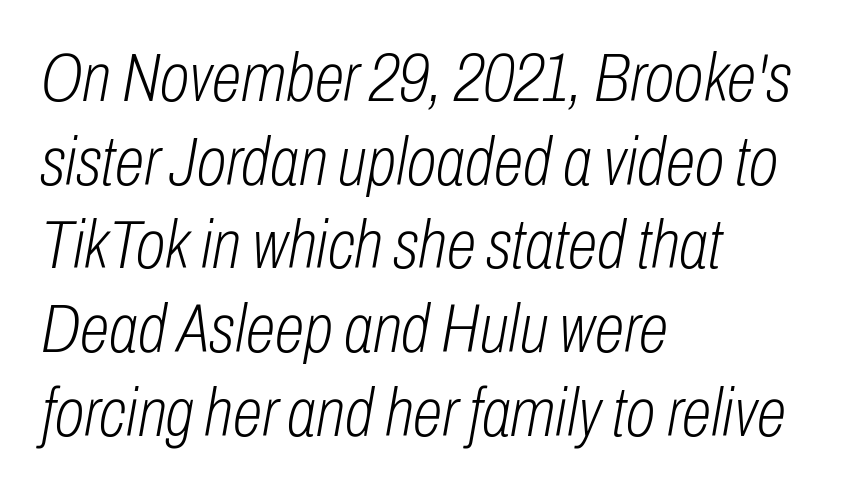
Casual observation: everything's shoved over to the left. The font is comparable to plain body text, perhaps lighter. The axis of the letterforms is tilted away from vertical. The letters advance in unequal steps, a hallmark of proportional type. Observe the ordinary spacing: letters are neighbours, not strangers. Letters rest on an invisible, unmarked baseline.
